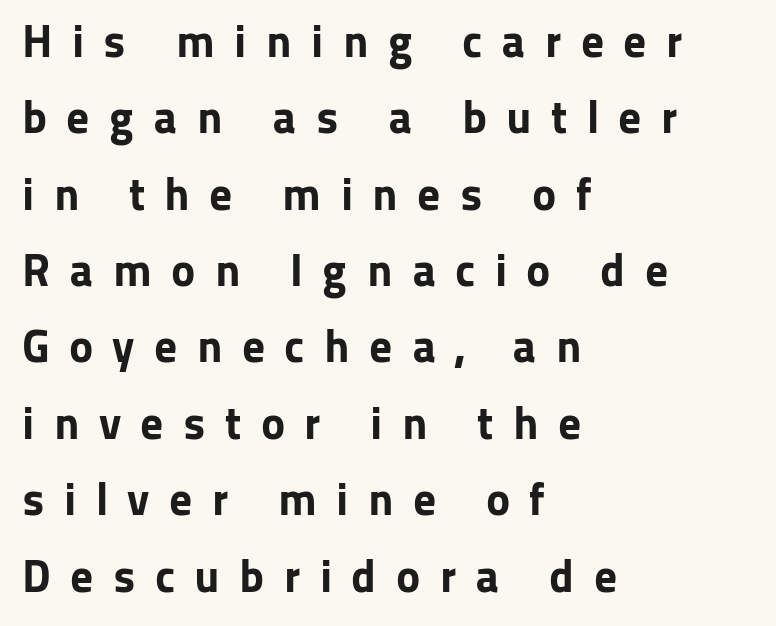
Stroke thickness is high; the sample reads as a true bold. This rendering widens character spacing well past its baseline value. Posture: upright roman. The characters display no serif detailing; their extremities are plain.
